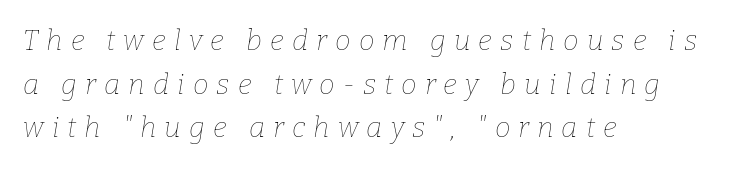
Has an underline been added? It has not. What stands out about the letter spacing? Its width — letters are far apart. This sample has the flowing, uneven cadence of proportional lettering. Compared with a typical body face, this is equally light or lighter still. A typesetter would mark this as italic.
